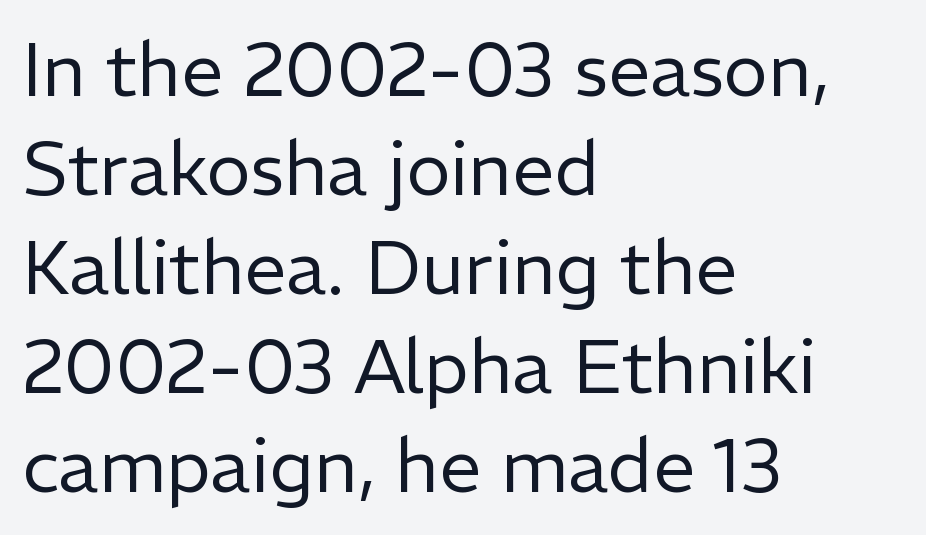
Q: Is the text bold? A: No.
Q: Is the text italic (slanted)? A: No, it is upright.
Q: Is the typeface a serif or a sans-serif typeface? A: Sans-serif.
Q: Is the text underlined? A: No.
Q: How is the paragraph aligned? A: Left-aligned.
Q: Is the spacing between letters normal or unusually wide? A: Normal.
Q: Is the spacing between lines tight, normal or loose? A: Normal.
Q: Width (condensed, normal, or wide)? A: Normal.
Q: Stroke contrast? A: Low.
Q: x-height? A: Medium.
Q: Monospaced? A: No.
